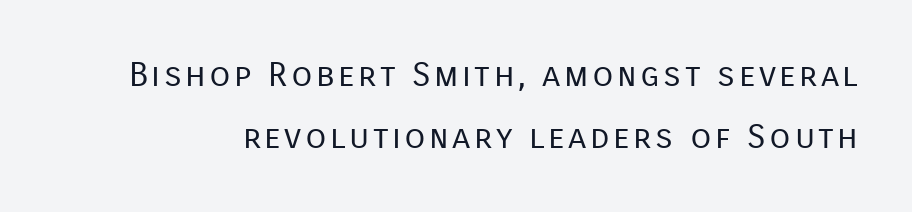
{"serif": "no", "italic": "no", "bold": "no", "weight": "regular", "width": "normal", "stroke_contrast": "low", "x_height": "medium", "monospaced": "no", "underline": "no", "line_spacing_ratio": 1.81, "glyph_px": 34}
